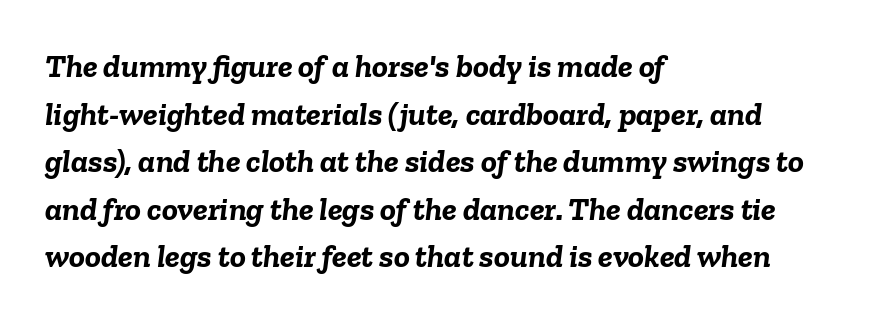
{"italic": "yes", "lean": "right", "slant_degrees": 6, "bold": "yes", "weight": "semibold", "width": "normal", "stroke_contrast": "low", "x_height": "medium", "monospaced": "no", "underline": "no", "align": "left", "line_spacing": "normal", "line_spacing_ratio": 1.44, "letter_spacing": "normal", "letter_spacing_em": 0.0, "glyph_px": 33}
